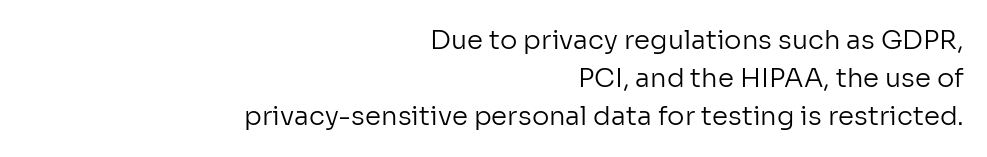
No chunkiness to these letters — they're not bold. The paragraph shown leans on its right margin. Nobody drew a line under any word here. A normal amount of white space separates one row of letters from the next. The horizontal fit of the characters is conventional and even.
